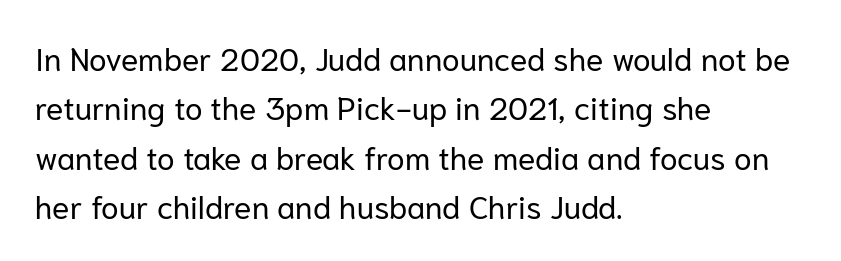
A quiet, ordinary-to-light weight characterises the typeface. These lines are rendered in a variable-pitch font. These lines keep a tight, regular rhythm from letter to letter. The characters display no serif detailing; their extremities are plain. Unlike italic type, these characters show no tilt at all.
